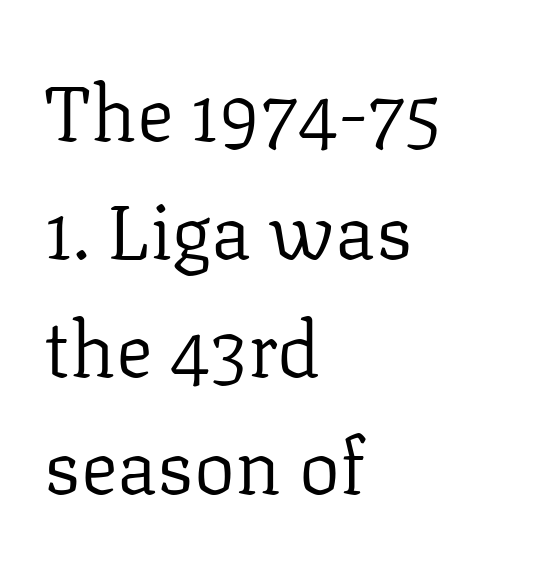
Q: Is the text bold? A: No.
Q: Is the text italic (slanted)? A: No, it is upright.
Q: Is the typeface a serif or a sans-serif typeface? A: Serif.
Q: Is the text underlined? A: No.
Q: How is the paragraph aligned? A: Left-aligned.
Q: Is the spacing between letters normal or unusually wide? A: Normal.
Q: Is the spacing between lines tight, normal or loose? A: Normal.
Q: Width (condensed, normal, or wide)? A: Normal.
Q: Stroke contrast? A: Low.
Q: x-height? A: Medium.
Q: Monospaced? A: No.
